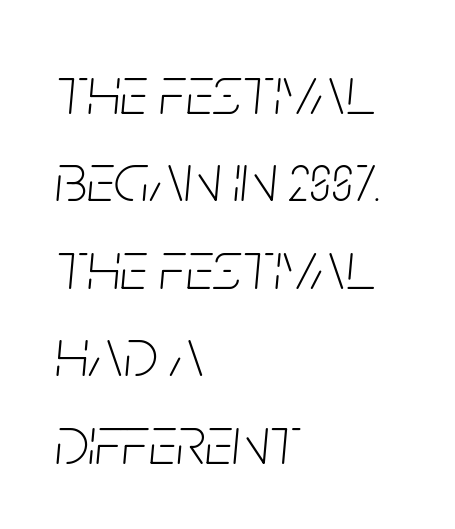
Q: Is the text bold? A: No.
Q: Is the text italic (slanted)? A: Yes, it leans right by about 5 degrees.
Q: Is the text underlined? A: No.
Q: How is the paragraph aligned? A: Left-aligned.
Q: Is the spacing between letters normal or unusually wide? A: Normal.
Q: Is the spacing between lines tight, normal or loose? A: Normal.
Q: Width (condensed, normal, or wide)? A: Condensed.
Q: Stroke contrast? A: Low.
Q: x-height? A: Large.
Q: Monospaced? A: No.
